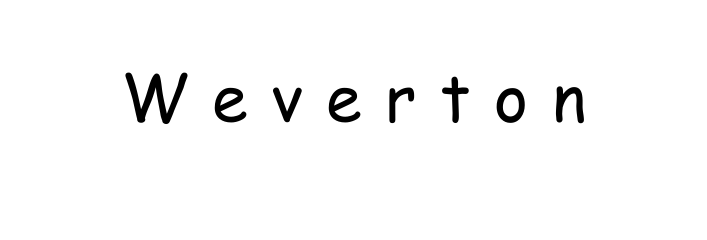
{"serif": "no", "italic": "no", "bold": "no", "weight": "regular", "width": "condensed", "stroke_contrast": "low", "x_height": "medium", "monospaced": "no", "underline": "no", "letter_spacing": "wide", "letter_spacing_em": 0.36, "glyph_px": 65}
